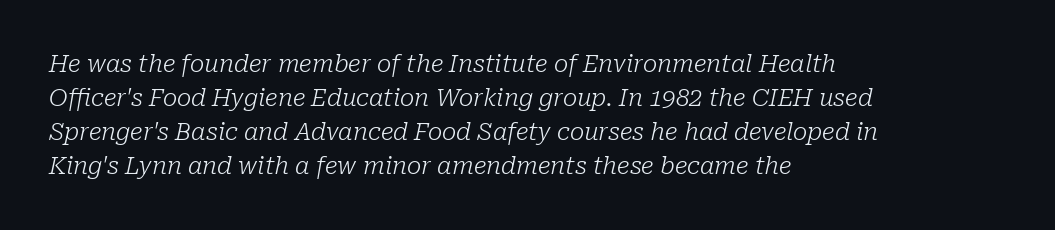
Q: Is the text bold? A: No.
Q: Is the text italic (slanted)? A: Yes, it leans right by about 10 degrees.
Q: Is the text underlined? A: No.
Q: How is the paragraph aligned? A: Left-aligned.
Q: Is the spacing between letters normal or unusually wide? A: Normal.
Q: Is the spacing between lines tight, normal or loose? A: Normal.
